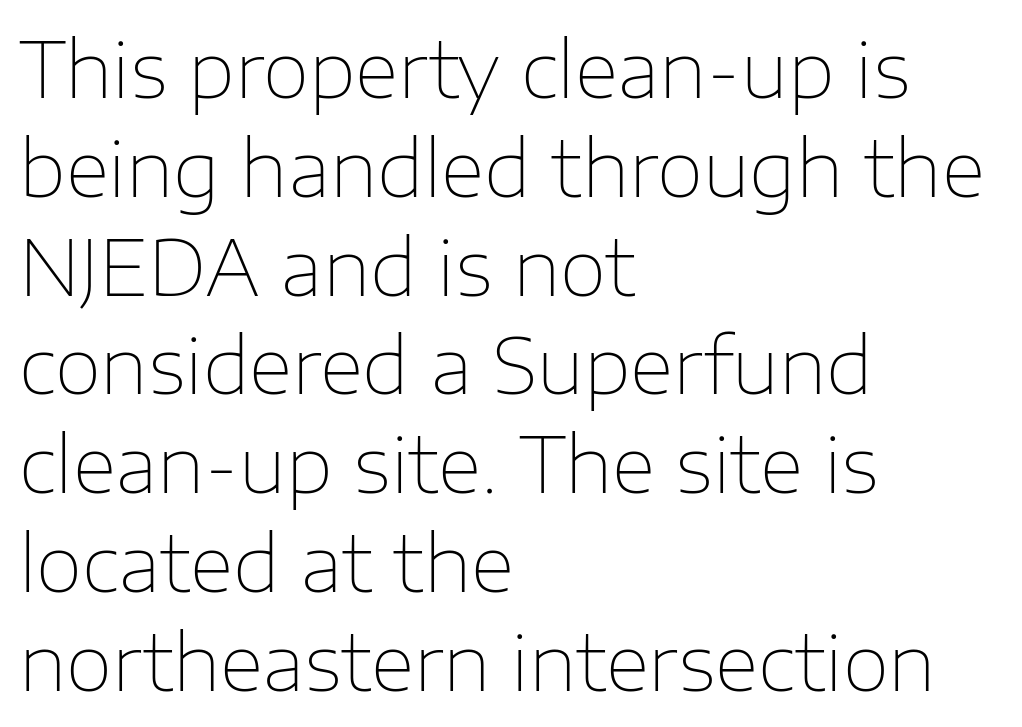
Q: Is the text bold? A: No.
Q: Is the text italic (slanted)? A: No, it is upright.
Q: Is the typeface a serif or a sans-serif typeface? A: Sans-serif.
Q: Is the text underlined? A: No.
Q: How is the paragraph aligned? A: Left-aligned.
Q: Is the spacing between letters normal or unusually wide? A: Normal.
Q: Is the spacing between lines tight, normal or loose? A: Normal.
Q: Width (condensed, normal, or wide)? A: Normal.
Q: Stroke contrast? A: Low.
Q: x-height? A: Medium.
Q: Monospaced? A: No.
